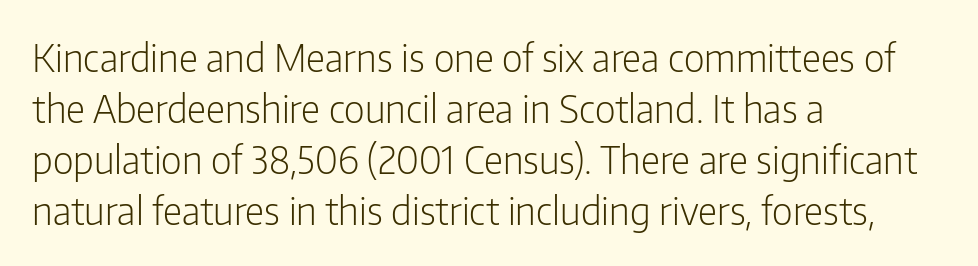
The image shows 38 px light, condensed sans-serif type, upright; set left-aligned, normal line spacing (1.34x), normal letter spacing, not underlined; low stroke contrast and a medium x-height.
